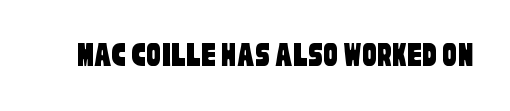
{"serif": "no", "width": "condensed", "stroke_contrast": "low", "x_height": "large", "monospaced": "no", "underline": "no", "letter_spacing": "normal", "letter_spacing_em": 0.0, "glyph_px": 36}
